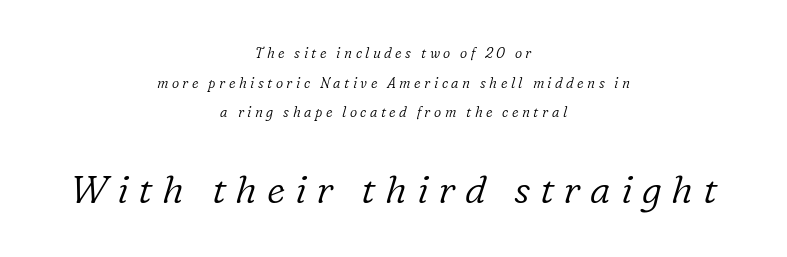
Q: Is the text bold? A: No.
Q: Is the text italic (slanted)? A: Yes, it leans right by about 16 degrees.
Q: Is the typeface a serif or a sans-serif typeface? A: Serif.
Q: Is the text underlined? A: No.
Q: How is the paragraph aligned? A: Centered.
Q: Is the spacing between letters normal or unusually wide? A: Unusually wide.
Q: Is the spacing between lines tight, normal or loose? A: Loose.
Q: Which block of text is set in a larger size, the first (top) or the second (bottom)? A: The second (bottom) one.
Q: Width (condensed, normal, or wide)? A: Normal.
Q: Stroke contrast? A: Low.
Q: x-height? A: Medium.
Q: Monospaced? A: No.
